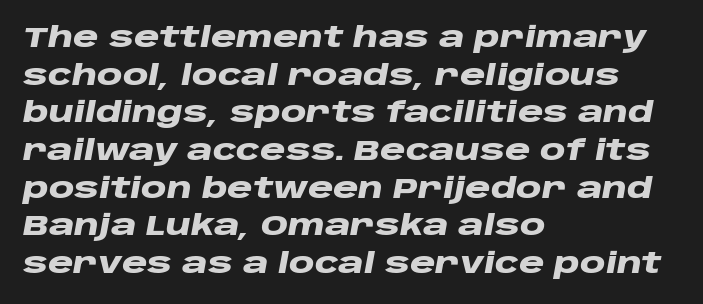
These lines stack with their left ends in a neat column. Evenly set lines give the paragraph a standard silhouette. Words appear dense and cohesive because spacing is normal. Only glyphs here, with clear space below each row. As a designer I'd log this as weight 700, bold.
